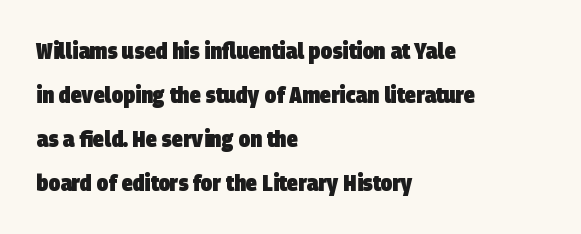
Q: Is the text bold? A: Yes.
Q: Is the text underlined? A: No.
Q: How is the paragraph aligned? A: Left-aligned.
Q: Is the spacing between letters normal or unusually wide? A: Normal.
Q: Is the spacing between lines tight, normal or loose? A: Loose.
